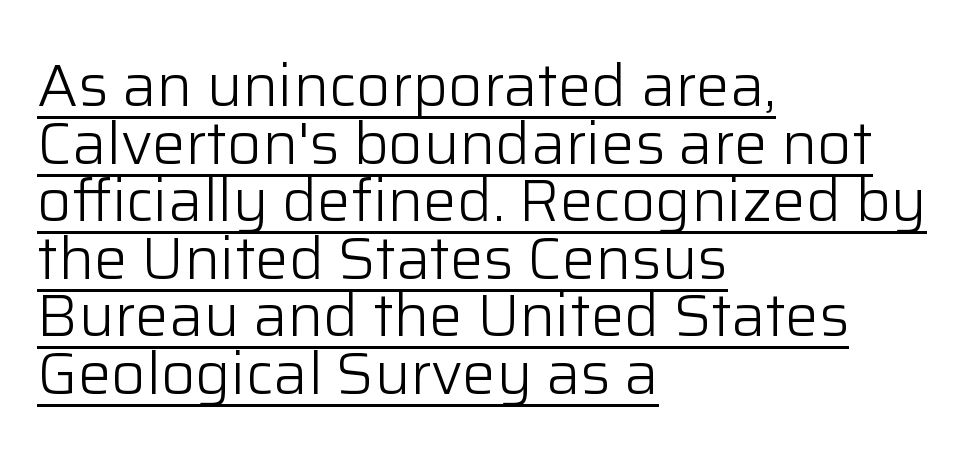
The image shows 60 px light sans-serif type, upright; set left-aligned, tight line spacing (0.96x), normal letter spacing, underlined; low stroke contrast and a medium x-height.
